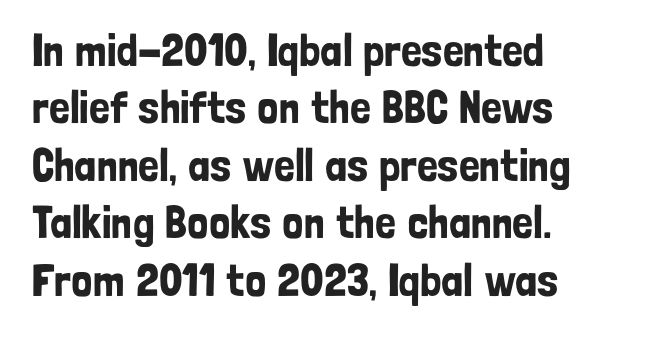
The string is rendered with underlining switched off. What stands out about the letter spacing? Nothing — it is the standard amount. Students, observe: this is what conventionally led text looks like. This is roman type, the default non-slanted kind. A typesetter would call this proportional, since set widths differ per character. The lines are quadded left.
